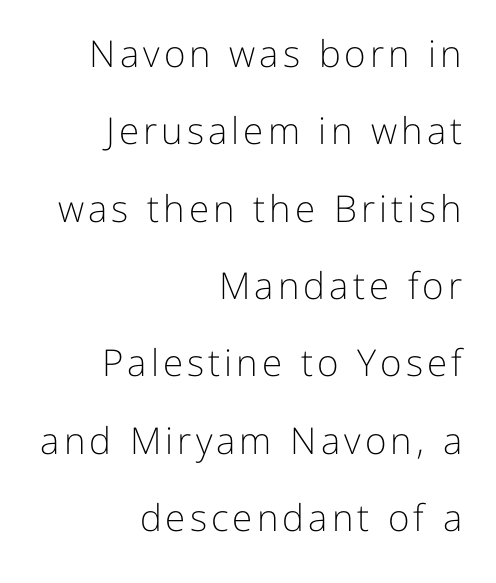
These glyphs show unthickened strokes, regular width or finer. The type sits square on the baseline with zero lean. The foot of each line stays bare and open. The lines are spread far apart with generous leading. A student would call this right alignment; a typographer would say flush right, rag left.
